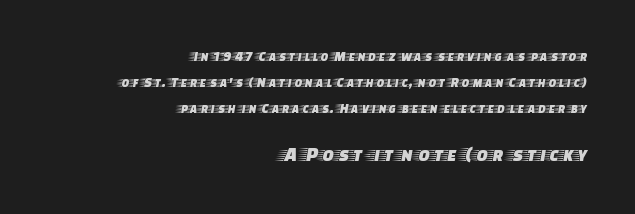
The image shows 21 px text type; set right-aligned, line spacing 1.85x, normal letter spacing, not underlined; the second (bottom) block is 1.5x larger.
